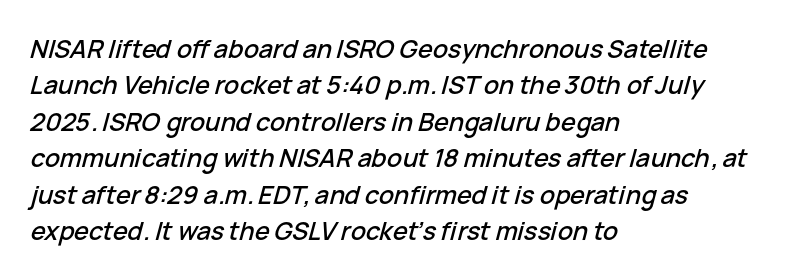
The passage shown has conventional tracking throughout. Does the copy run flush right? No — it runs flush left. The space directly below the letters is spotless. The vertical gap from one line to the next is medium.
